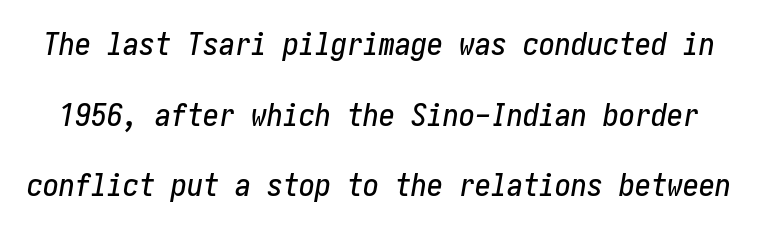
Q: Is the text italic (slanted)? A: Yes, it leans right by about 10 degrees.
Q: Is the text underlined? A: No.
Q: Is the spacing between letters normal or unusually wide? A: Normal.
Q: Is the spacing between lines tight, normal or loose? A: Loose.
Q: Width (condensed, normal, or wide)? A: Condensed.
Q: Stroke contrast? A: Low.
Q: x-height? A: Medium.
